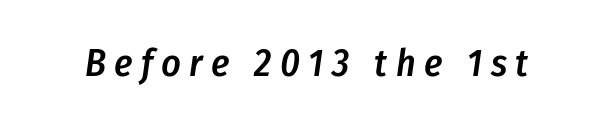
The image shows 38 px semibold, condensed type, italic (leaning right); set unusually wide letter spacing (+0.22 em), not underlined; low stroke contrast and a medium x-height.
